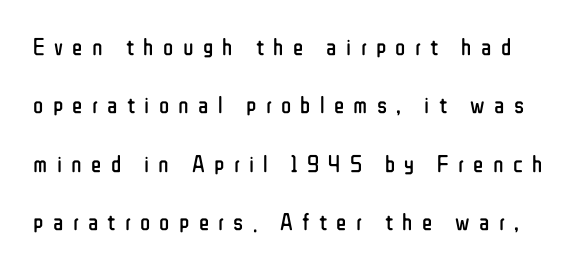
No chunkiness to these letters — they're not bold. What's the leading like? Stretched, with rows far apart. The font's upright variant was chosen for this text. Loose tracking; the words dissolve into strings of separated letters.
